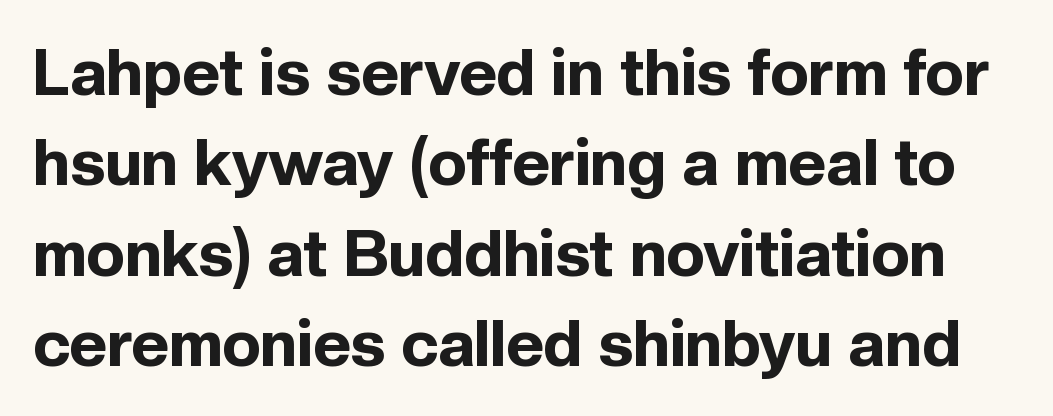
The image shows 65 px bold sans-serif type, upright; set normal line spacing (1.39x), normal letter spacing, not underlined; a medium x-height.
